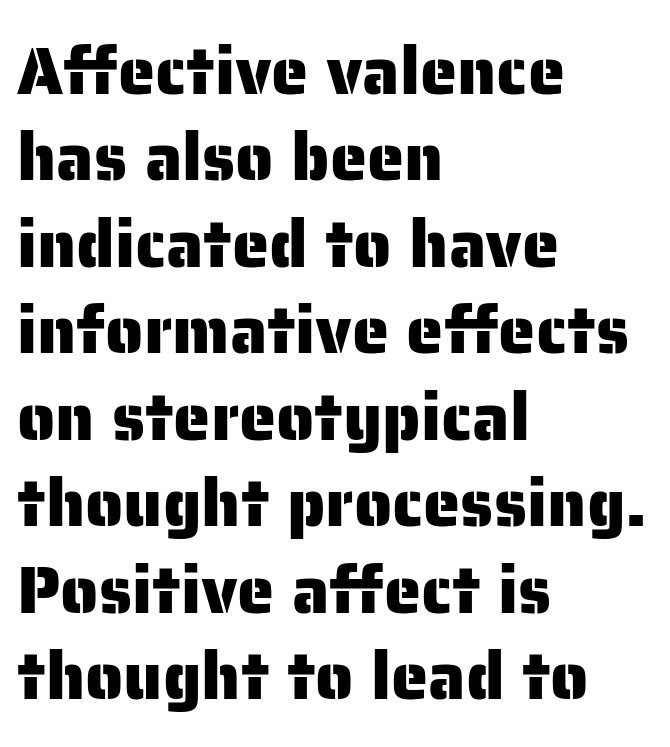
The image shows 67 px sans-serif type, upright; set left-aligned, normal line spacing (1.29x), normal letter spacing, not underlined; low stroke contrast and a medium x-height.
